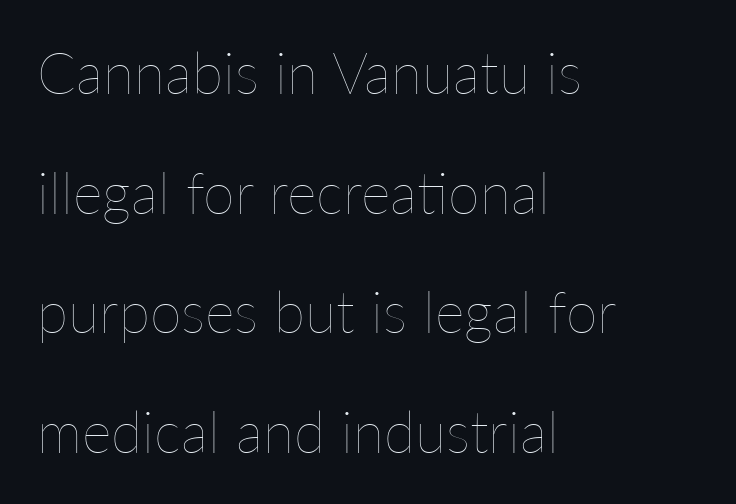
Q: Is the text bold? A: No.
Q: Is the text italic (slanted)? A: No, it is upright.
Q: Is the text underlined? A: No.
Q: How is the paragraph aligned? A: Left-aligned.
Q: Is the spacing between letters normal or unusually wide? A: Normal.
Q: Is the spacing between lines tight, normal or loose? A: Loose.
Q: Width (condensed, normal, or wide)? A: Normal.
Q: Stroke contrast? A: Low.
Q: x-height? A: Medium.
Q: Monospaced? A: No.
